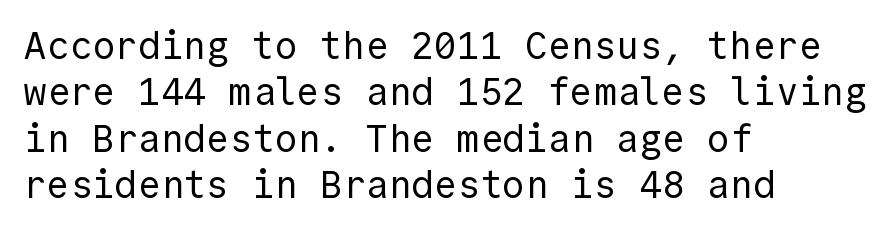
No heavy texture on the line: the type isn't bold. Plain, unruled lines of type. Quick note: not italic, upright. The compositor pushed each line to the left boundary.
